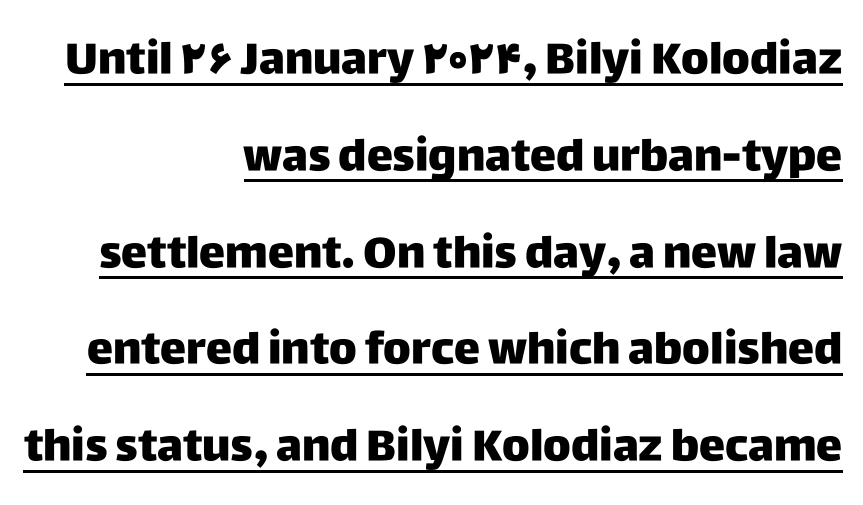
Q: Is the text italic (slanted)? A: No, it is upright.
Q: Is the typeface a serif or a sans-serif typeface? A: Sans-serif.
Q: Is the text underlined? A: Yes.
Q: How is the paragraph aligned? A: Right-aligned.
Q: Is the spacing between letters normal or unusually wide? A: Normal.
Q: Is the spacing between lines tight, normal or loose? A: Loose.
Q: Width (condensed, normal, or wide)? A: Normal.
Q: Stroke contrast? A: Low.
Q: x-height? A: Large.
Q: Monospaced? A: No.
